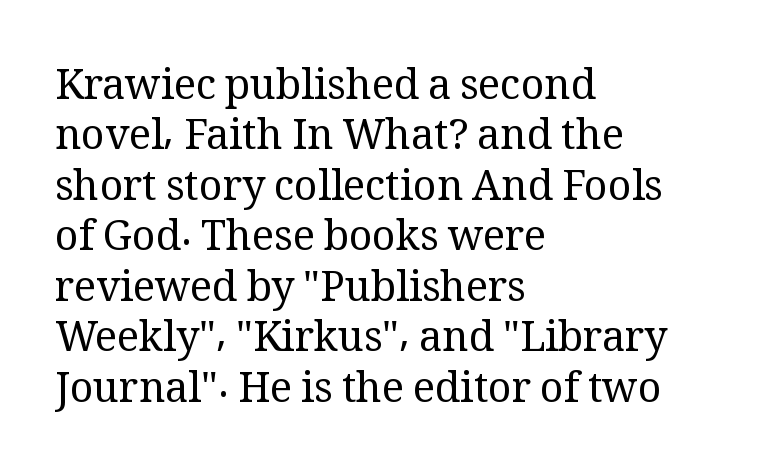
Q: Is the text bold? A: No.
Q: Is the text italic (slanted)? A: No, it is upright.
Q: Is the typeface a serif or a sans-serif typeface? A: Serif.
Q: Is the text underlined? A: No.
Q: How is the paragraph aligned? A: Left-aligned.
Q: Is the spacing between letters normal or unusually wide? A: Normal.
Q: Width (condensed, normal, or wide)? A: Normal.
Q: Stroke contrast? A: Medium.
Q: x-height? A: Medium.
Q: Monospaced? A: No.
